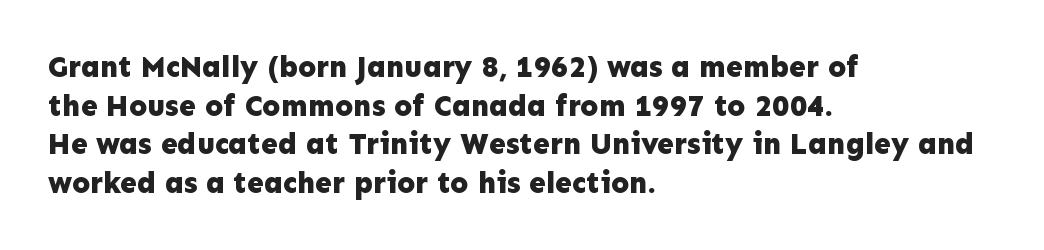
The image shows 30 px bold sans-serif type, upright; set left-aligned, normal line spacing (1.29x), normal letter spacing, not underlined; low stroke contrast and a medium x-height.
